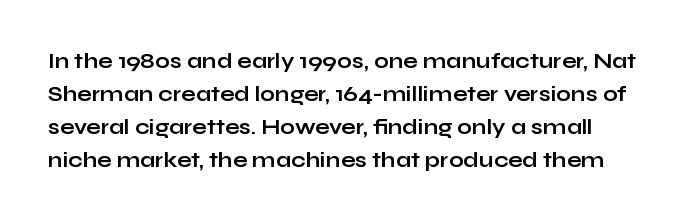
Q: Is the text bold? A: Yes.
Q: Is the text italic (slanted)? A: No, it is upright.
Q: Is the text underlined? A: No.
Q: Is the spacing between letters normal or unusually wide? A: Normal.
Q: Is the spacing between lines tight, normal or loose? A: Normal.
